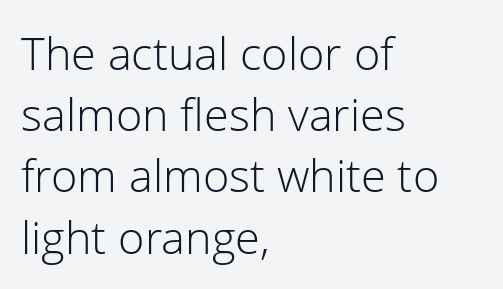
{"serif": "no", "italic": "no", "bold": "no", "weight": "light", "width": "normal", "stroke_contrast": "low", "x_height": "medium", "monospaced": "no", "underline": "no", "align": "left", "line_spacing": "normal", "line_spacing_ratio": 1.36, "letter_spacing": "normal", "letter_spacing_em": 0.0, "glyph_px": 45}
